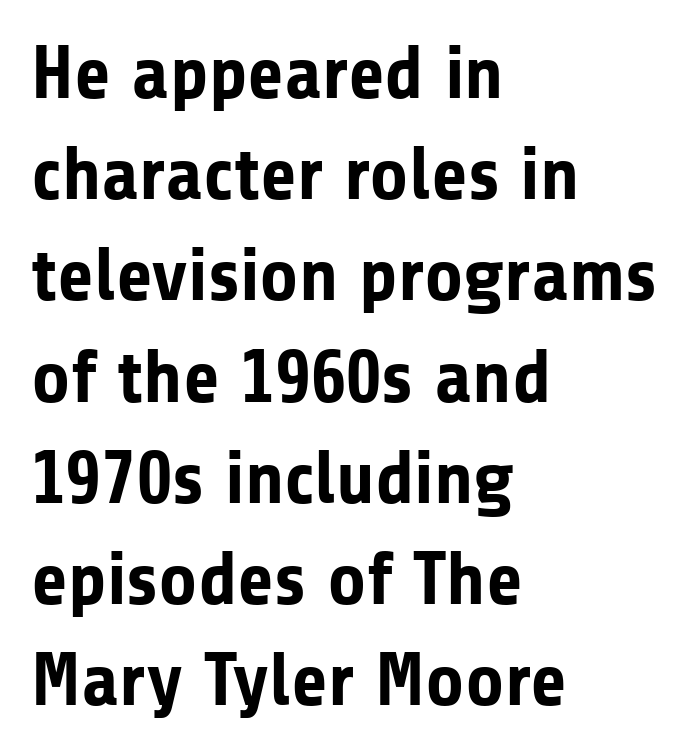
If you drew a line through each stem, it would be perfectly vertical. Varying glyph widths throughout — classic text-font behaviour. Caption: multi-line text, flush left, ragged right. How would I describe the line gaps? Plain and ordinary.
